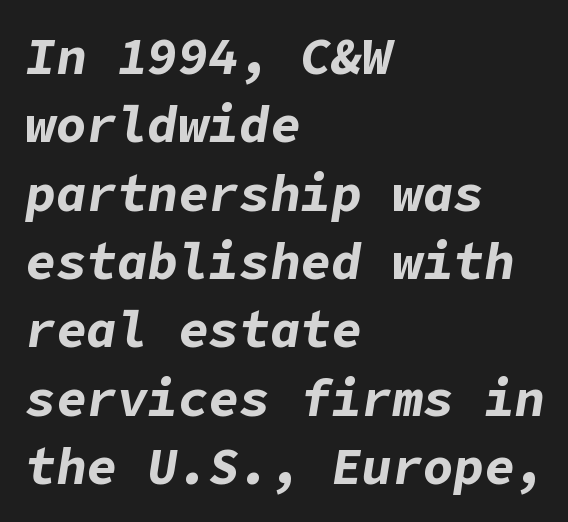
These lines carry a lot of weight — the face is fully bold. Regular leading. The lines are quadded left. Beneath every word, the page is bare. Spacing between characters is what you'd get straight out of the box.
